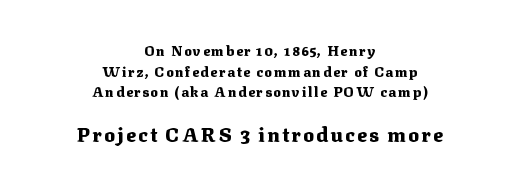
Larger block? The one below; the one above is distinctly smaller. The letters are bold, with thick, heavy strokes. Regarding leading, the lines here are spaced in the standard way. The string is rendered with underlining switched off. Unlike italic type, these characters show no tilt at all. Horizontal alignment here is central, giving a formal, balanced look.
